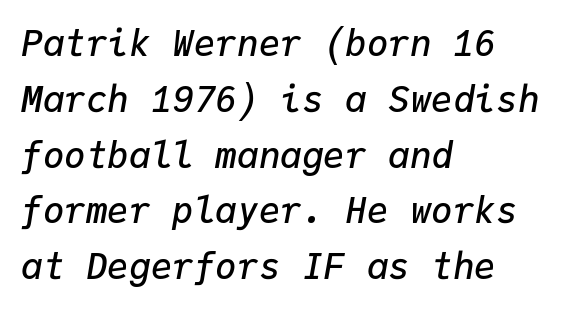
The rendering anchors every line to the left-hand side. The words here are not underlined. Its strokes are somewhat broadened, the hallmark of semibold type. Quick note: italic. Horizontal bands of white between lines are of average thickness.
